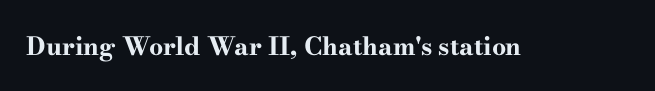
The image shows 25 px bold type, upright; set normal letter spacing, not underlined.
